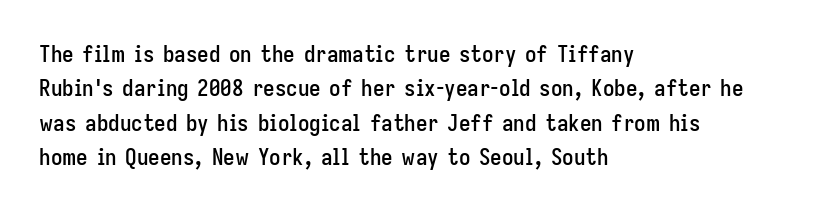
Q: Is the text italic (slanted)? A: No, it is upright.
Q: Is the text underlined? A: No.
Q: How is the paragraph aligned? A: Left-aligned.
Q: Is the spacing between letters normal or unusually wide? A: Normal.
Q: Is the spacing between lines tight, normal or loose? A: Normal.
